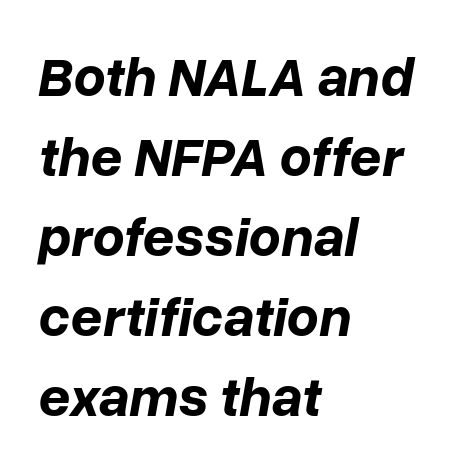
Q: Is the text bold? A: Yes.
Q: Is the text italic (slanted)? A: Yes, it leans right by about 10 degrees.
Q: Is the text underlined? A: No.
Q: How is the paragraph aligned? A: Left-aligned.
Q: Is the spacing between letters normal or unusually wide? A: Normal.
Q: Is the spacing between lines tight, normal or loose? A: Normal.
Q: Width (condensed, normal, or wide)? A: Normal.
Q: Stroke contrast? A: Low.
Q: x-height? A: Medium.
Q: Monospaced? A: No.
